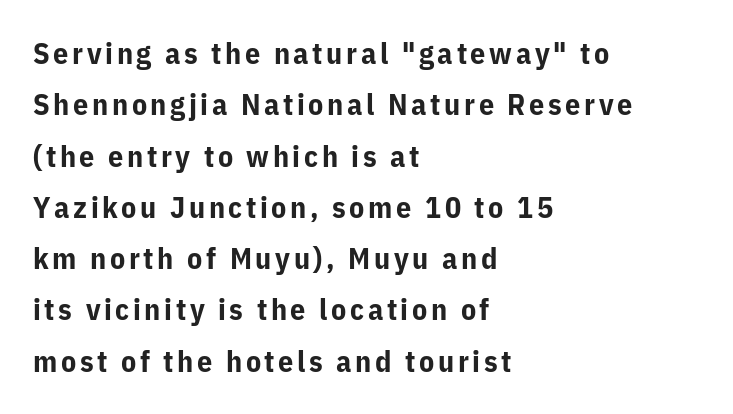
The image shows 30 px bold sans-serif type, upright; set left-aligned, line spacing 1.71x, not underlined; low stroke contrast and a medium x-height.
